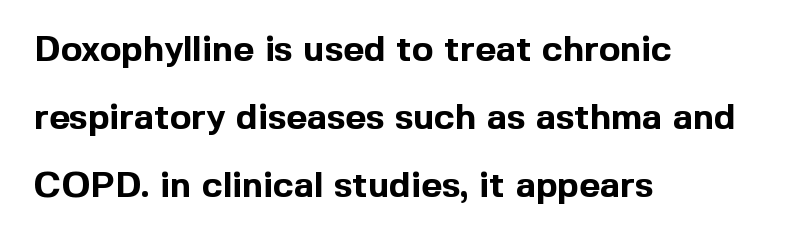
The image shows 36 px bold sans-serif type, upright; set left-aligned, line spacing 1.89x, normal letter spacing, not underlined; a medium x-height.
